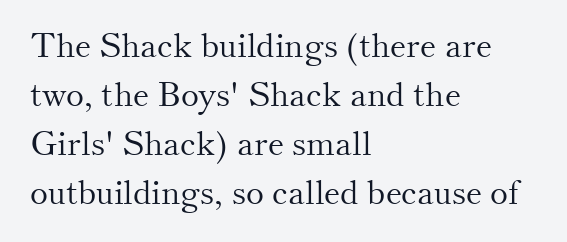
Honestly, the row spacing looks completely unremarkable. Note the varied advance widths — an 'i' is clearly narrower than an 'm'. Words float on clear page, feet unadorned. All the whitespace from short lines collects on the right.
